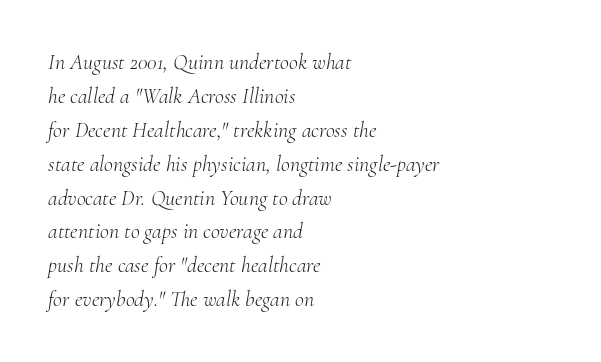
Spacing between characters is what you'd get straight out of the box. The vertical gap from one line to the next is medium. Posture: slanted. Leftover space on each line is placed entirely after the last word. Think standard paragraph weight, or any step lighter than that. The glyphs are unaccompanied by any horizontal stroke below them.
